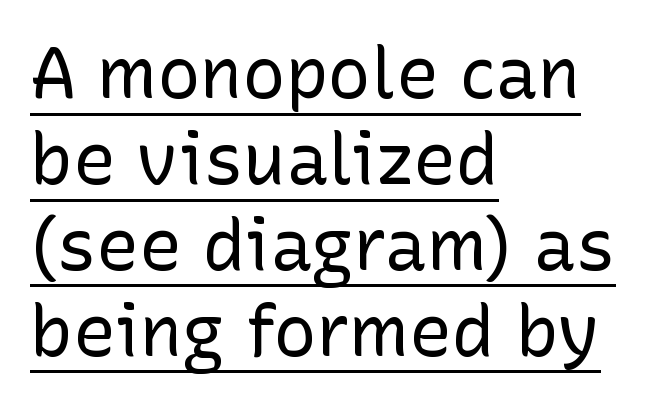
Q: Is the text bold? A: No.
Q: Is the text italic (slanted)? A: No, it is upright.
Q: Is the typeface a serif or a sans-serif typeface? A: Sans-serif.
Q: Is the text underlined? A: Yes.
Q: How is the paragraph aligned? A: Left-aligned.
Q: Is the spacing between letters normal or unusually wide? A: Normal.
Q: Width (condensed, normal, or wide)? A: Normal.
Q: Stroke contrast? A: Low.
Q: x-height? A: Medium.
Q: Monospaced? A: No.
